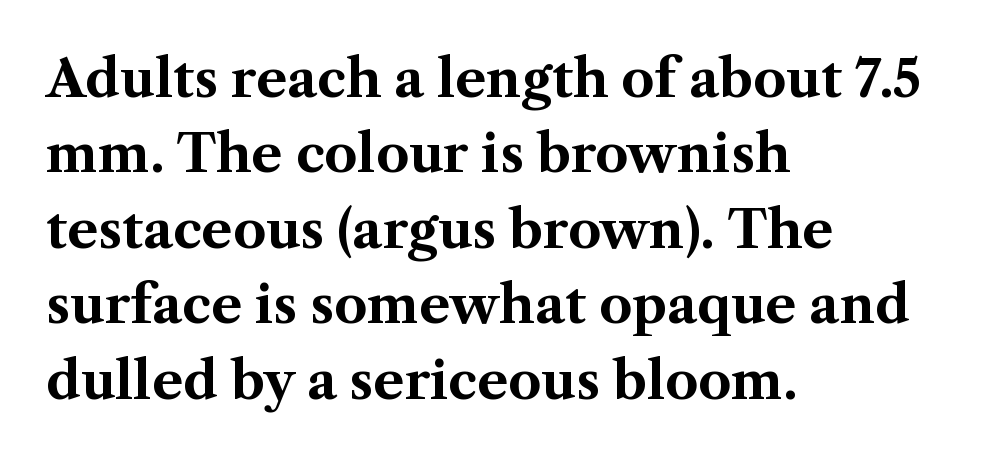
Glyph-to-glyph distance matches everyday printed text. Old-style or modern, the face here clearly has serifs. Plenty of ink on the page — the face is bold. Left-aligned paragraph, ragged on the right.
